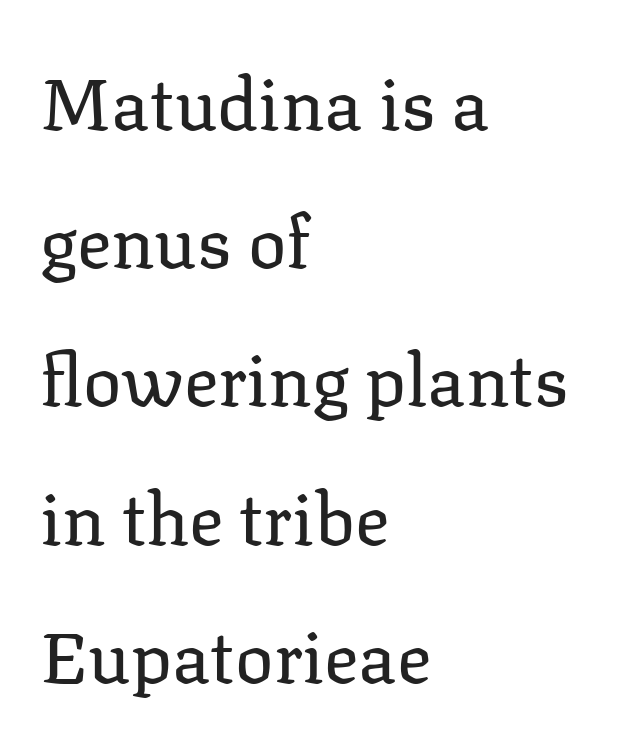
Q: Is the text bold? A: No.
Q: Is the text italic (slanted)? A: No, it is upright.
Q: Is the typeface a serif or a sans-serif typeface? A: Serif.
Q: Is the text underlined? A: No.
Q: How is the paragraph aligned? A: Left-aligned.
Q: Is the spacing between letters normal or unusually wide? A: Normal.
Q: Is the spacing between lines tight, normal or loose? A: Loose.
Q: Width (condensed, normal, or wide)? A: Normal.
Q: Stroke contrast? A: Low.
Q: x-height? A: Medium.
Q: Monospaced? A: No.
